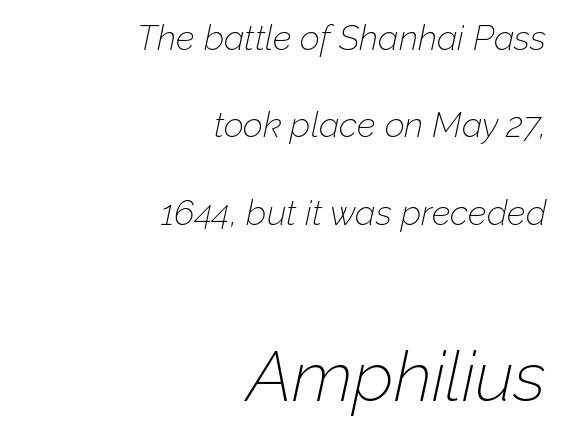
The designer gave the closing block more size than the opening block. The specimen reads as italic at a glance. A great deal of white space separates one row of letters from the next. Each letter keeps its own natural width here, so spacing adapts to shape. Between one letter and the next there's only the usual sliver of space. The strip under each line holds only bare page.
